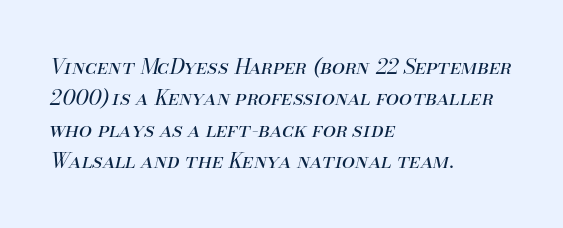
The face used here has a pronounced slope to its letters. Bare-footed words on every line. In terms of letterspacing, this is plain default setting. How would I describe the line gaps? Plain and ordinary.
